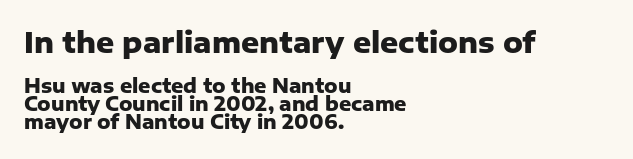
The more generous point size was reserved for the upper chunk. The passage shown is typed in a proportional face where columns would drift. Strong, thick strokes mark this as bold type. The rendering anchors every line to the left-hand side. The passage shown is not underscored anywhere. Tracking here is standard; glyphs follow each other at the usual distance.
